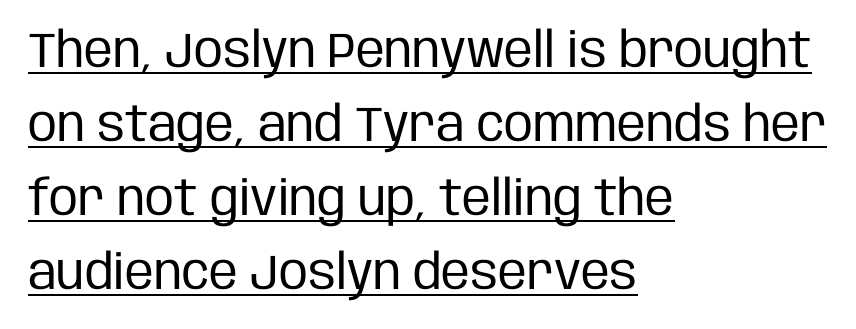
The image shows 49 px regular-weight, condensed sans-serif type, upright; set left-aligned, normal line spacing (1.51x), normal letter spacing, underlined; low stroke contrast and a large x-height.
